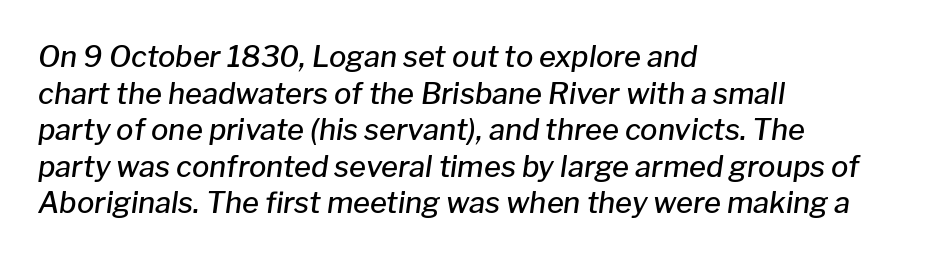
The image shows 29 px semibold type, italic (leaning right); set left-aligned, normal line spacing (1.26x), normal letter spacing, not underlined; low stroke contrast and a medium x-height.
